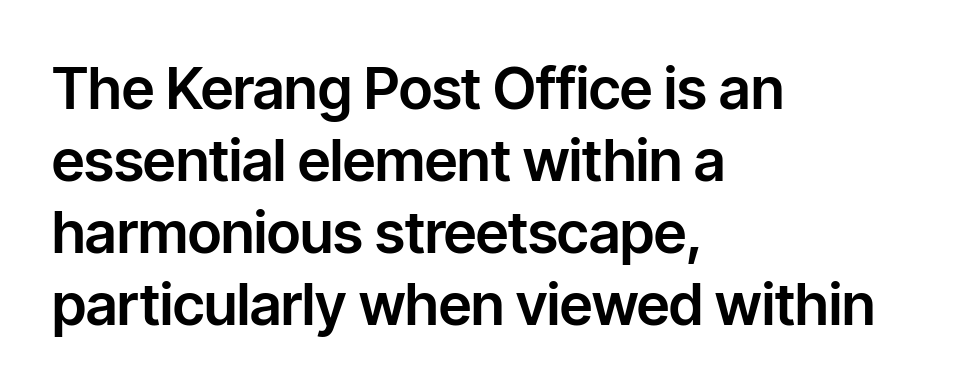
Q: Is the text italic (slanted)? A: No, it is upright.
Q: Is the typeface a serif or a sans-serif typeface? A: Sans-serif.
Q: Is the text underlined? A: No.
Q: How is the paragraph aligned? A: Left-aligned.
Q: Is the spacing between letters normal or unusually wide? A: Normal.
Q: Width (condensed, normal, or wide)? A: Normal.
Q: Stroke contrast? A: Low.
Q: x-height? A: Medium.
Q: Monospaced? A: No.
